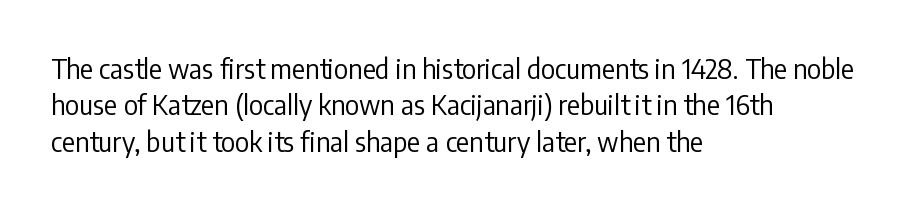
{"italic": "no", "bold": "no", "underline": "no", "align": "left", "line_spacing": "normal", "line_spacing_ratio": 1.35, "letter_spacing": "normal", "letter_spacing_em": 0.0, "glyph_px": 27}
